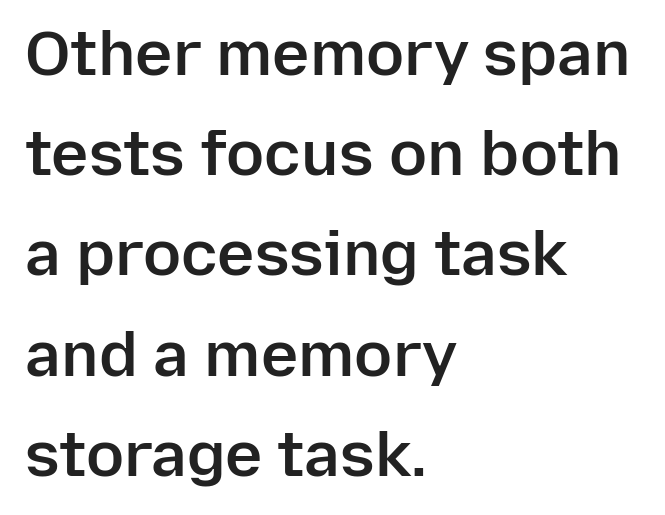
The image shows 63 px semibold sans-serif type, upright; set left-aligned, normal line spacing (1.59x), normal letter spacing, not underlined; low stroke contrast and a medium x-height.
